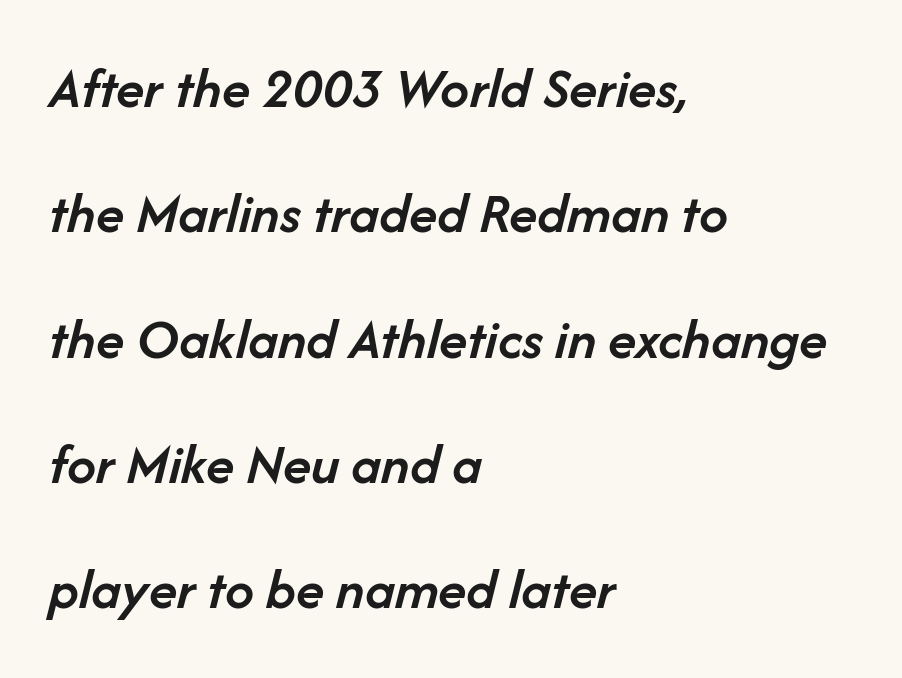
{"italic": "yes", "lean": "right", "slant_degrees": 14, "bold": "semi", "weight": "semibold", "width": "normal", "stroke_contrast": "low", "x_height": "medium", "monospaced": "no", "underline": "no", "align": "left", "line_spacing": "loose", "line_spacing_ratio": 2.16, "letter_spacing": "normal", "letter_spacing_em": 0.0, "glyph_px": 58}
